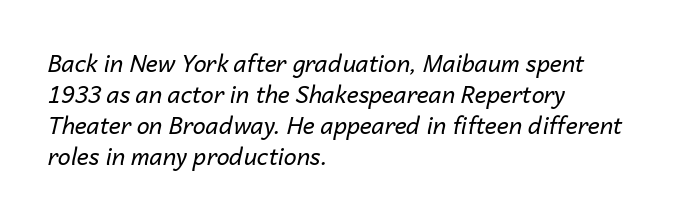
Q: Is the text bold? A: No.
Q: Is the text italic (slanted)? A: Yes, it leans right by about 14 degrees.
Q: Is the text underlined? A: No.
Q: How is the paragraph aligned? A: Left-aligned.
Q: Is the spacing between letters normal or unusually wide? A: Normal.
Q: Is the spacing between lines tight, normal or loose? A: Normal.
